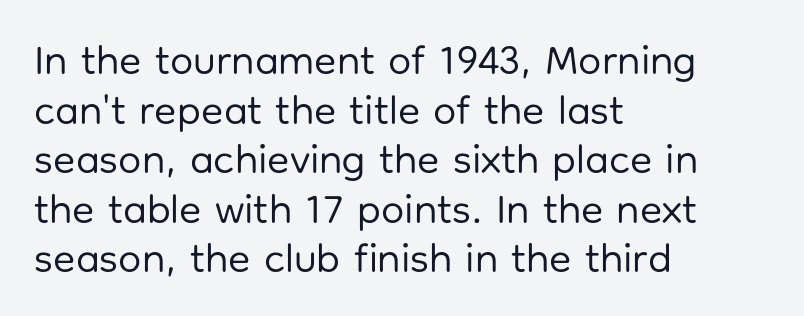
Q: Is the text bold? A: No.
Q: Is the text italic (slanted)? A: No, it is upright.
Q: Is the typeface a serif or a sans-serif typeface? A: Sans-serif.
Q: Is the text underlined? A: No.
Q: How is the paragraph aligned? A: Left-aligned.
Q: Is the spacing between letters normal or unusually wide? A: Normal.
Q: Width (condensed, normal, or wide)? A: Normal.
Q: Stroke contrast? A: Low.
Q: x-height? A: Medium.
Q: Monospaced? A: No.
